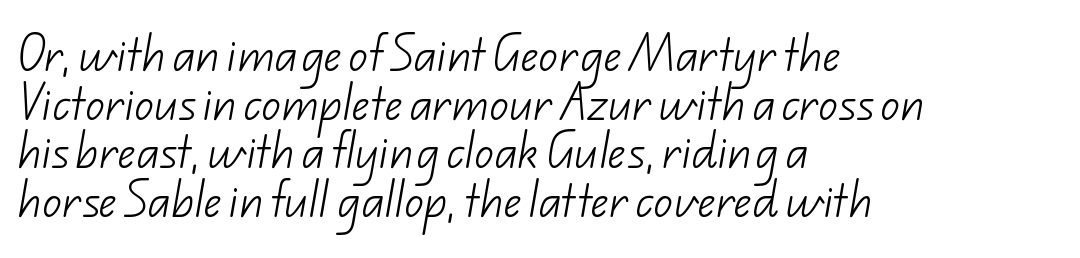
Q: Is the text bold? A: No.
Q: Is the typeface a serif or a sans-serif typeface? A: Sans-serif.
Q: Is the text underlined? A: No.
Q: How is the paragraph aligned? A: Left-aligned.
Q: Is the spacing between letters normal or unusually wide? A: Normal.
Q: Is the spacing between lines tight, normal or loose? A: Normal.
Q: Width (condensed, normal, or wide)? A: Normal.
Q: Stroke contrast? A: Low.
Q: x-height? A: Small.
Q: Monospaced? A: No.
